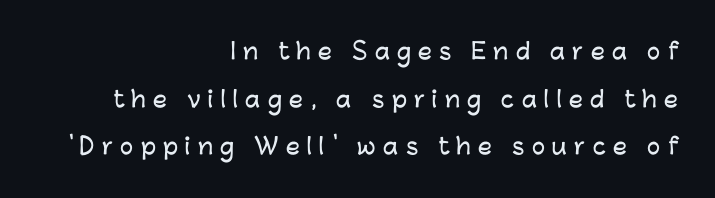
Q: Is the text italic (slanted)? A: No, it is upright.
Q: Is the text underlined? A: No.
Q: How is the paragraph aligned? A: Right-aligned.
Q: Is the spacing between letters normal or unusually wide? A: Unusually wide.
Q: Is the spacing between lines tight, normal or loose? A: Loose.
